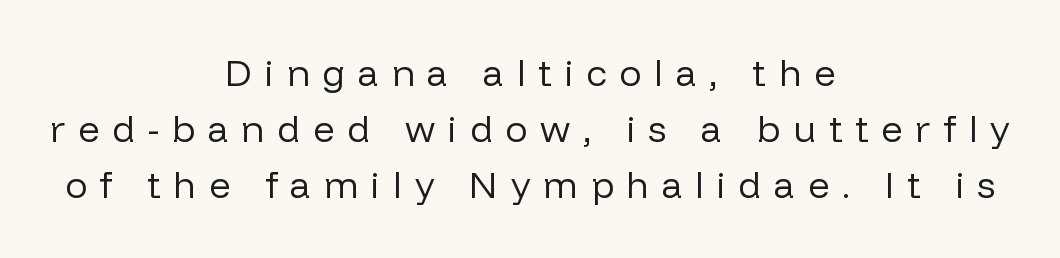
The image shows 37 px regular-weight sans-serif type, upright; set centered, normal line spacing (1.52x), unusually wide letter spacing (+0.35 em), not underlined; low stroke contrast and a medium x-height.
